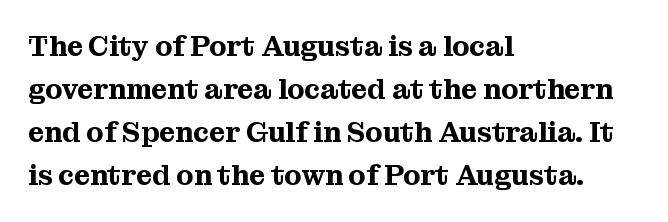
The type is set solid horizontally, with unmodified tracking. Is this a fixed-width face? No — the glyphs have proportional, varying widths. A normal amount of white space separates one row of letters from the next. Regarding serifs, this sample has them.
